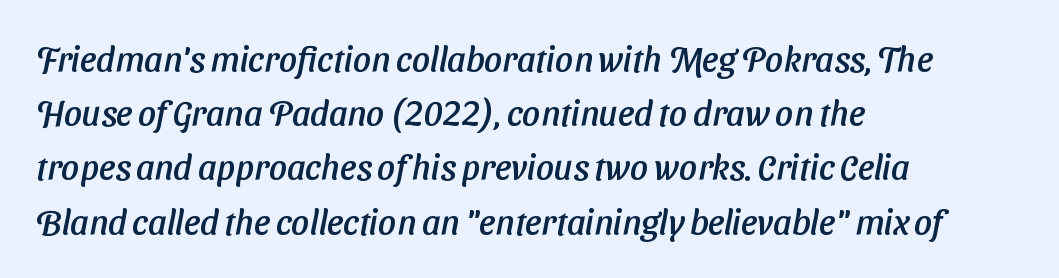
{"serif": "no", "width": "normal", "stroke_contrast": "low", "x_height": "medium", "monospaced": "no", "underline": "no", "align": "left", "line_spacing": "normal", "line_spacing_ratio": 1.55, "letter_spacing": "normal", "letter_spacing_em": 0.0, "glyph_px": 35}
